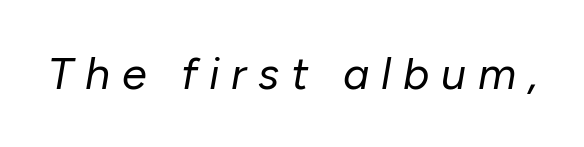
Q: Is the text bold? A: No.
Q: Is the text italic (slanted)? A: Yes, it leans right by about 10 degrees.
Q: Is the text underlined? A: No.
Q: Is the spacing between letters normal or unusually wide? A: Unusually wide.
Q: Width (condensed, normal, or wide)? A: Normal.
Q: Stroke contrast? A: Low.
Q: x-height? A: Medium.
Q: Monospaced? A: No.
